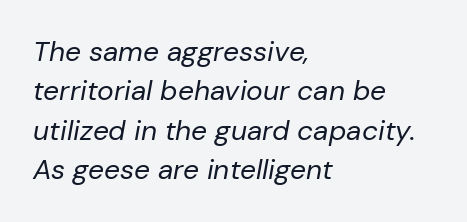
The image shows 28 px regular-weight type, italic (leaning right); set left-aligned, normal line spacing (1.41x), normal letter spacing, not underlined; low stroke contrast and a medium x-height.
